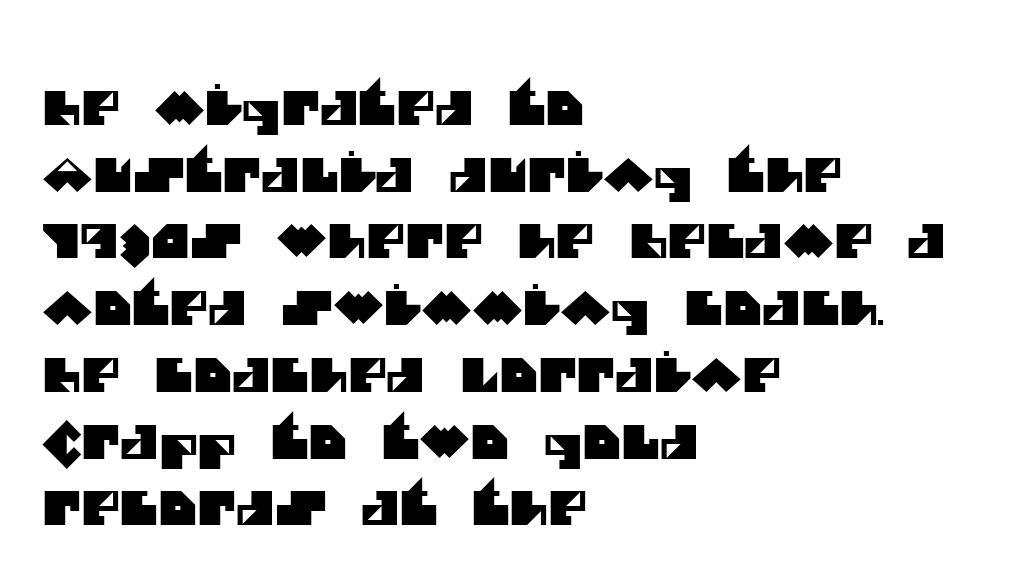
Q: Is the typeface a serif or a sans-serif typeface? A: Sans-serif.
Q: Is the text underlined? A: No.
Q: How is the paragraph aligned? A: Left-aligned.
Q: Is the spacing between letters normal or unusually wide? A: Normal.
Q: Is the spacing between lines tight, normal or loose? A: Normal.
Q: Width (condensed, normal, or wide)? A: Normal.
Q: Stroke contrast? A: Medium.
Q: x-height? A: Large.
Q: Monospaced? A: No.
